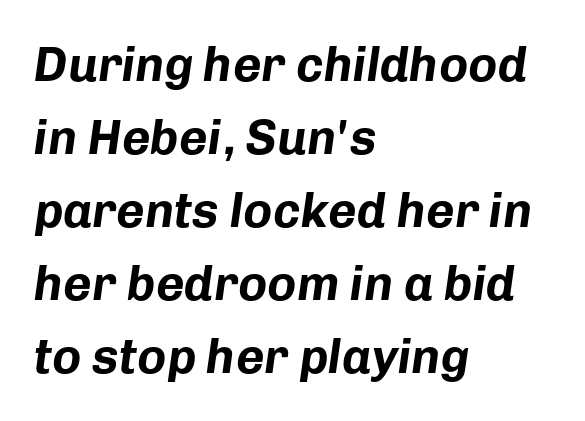
The image shows 49 px bold type, italic (leaning right); set left-aligned, normal line spacing (1.49x), normal letter spacing, not underlined; low stroke contrast and a medium x-height.
